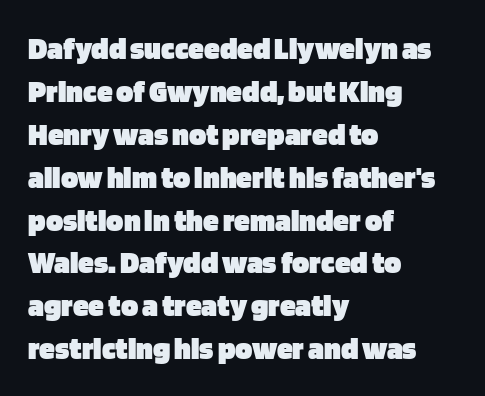
{"serif": "no", "italic": "no", "bold": "yes", "weight": "heavy", "width": "normal", "stroke_contrast": "low", "x_height": "large", "monospaced": "no", "underline": "no", "align": "left", "line_spacing": "normal", "line_spacing_ratio": 1.34, "letter_spacing": "normal", "letter_spacing_em": 0.0, "glyph_px": 32}
